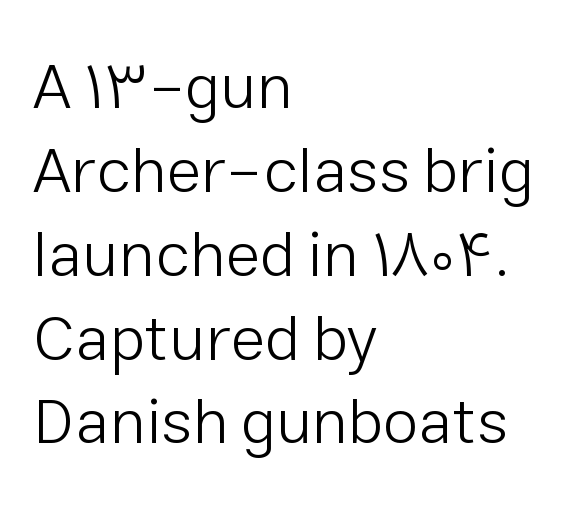
The image shows 64 px light sans-serif type, upright; set left-aligned, normal line spacing (1.31x), normal letter spacing, not underlined; low stroke contrast and a medium x-height.
